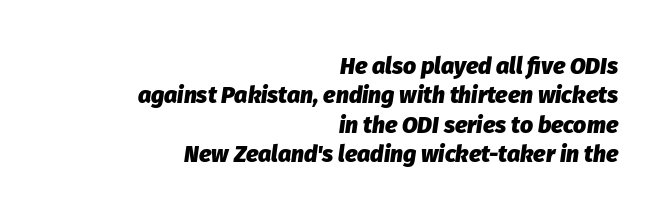
Q: Is the text bold? A: Yes.
Q: Is the text italic (slanted)? A: Yes, it leans right by about 8 degrees.
Q: Is the text underlined? A: No.
Q: How is the paragraph aligned? A: Right-aligned.
Q: Is the spacing between letters normal or unusually wide? A: Normal.
Q: Is the spacing between lines tight, normal or loose? A: Normal.
